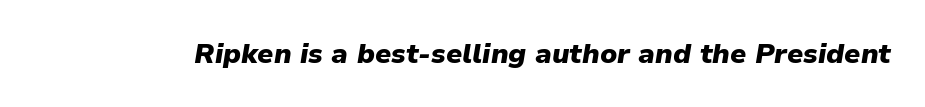
Note the varied advance widths — an 'i' is clearly narrower than an 'm'. Only glyphs here, with clear space below each row. Here the glyphs are tracked normally, forming tight word shapes. Its strokes are broad and dark, the hallmark of bold type.
